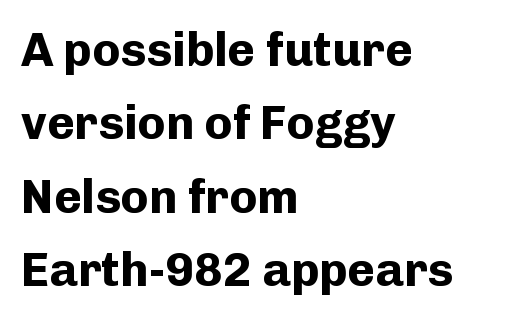
Q: Is the text bold? A: Yes.
Q: Is the text italic (slanted)? A: No, it is upright.
Q: Is the typeface a serif or a sans-serif typeface? A: Sans-serif.
Q: Is the text underlined? A: No.
Q: How is the paragraph aligned? A: Left-aligned.
Q: Is the spacing between letters normal or unusually wide? A: Normal.
Q: Is the spacing between lines tight, normal or loose? A: Normal.
Q: Width (condensed, normal, or wide)? A: Normal.
Q: Stroke contrast? A: Low.
Q: x-height? A: Medium.
Q: Monospaced? A: No.
